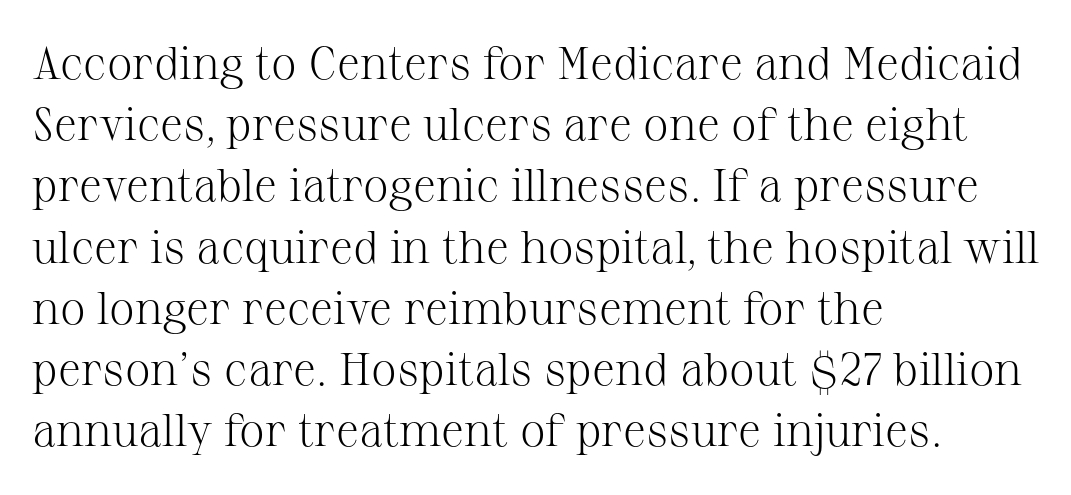
The image shows 46 px light serif type, upright; set left-aligned, normal line spacing (1.33x), normal letter spacing, not underlined; medium stroke contrast and a medium x-height.
